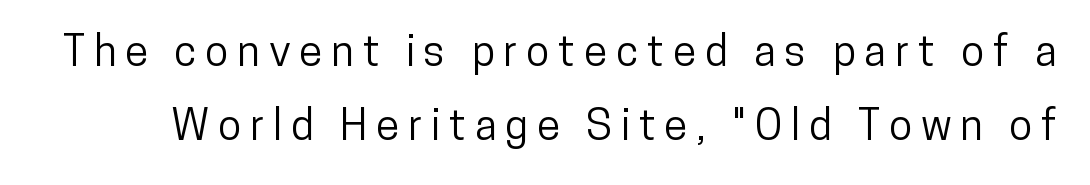
The image shows 43 px condensed sans-serif type, upright; set line spacing 1.73x, unusually wide letter spacing (+0.2 em), not underlined; low stroke contrast and a medium x-height.
